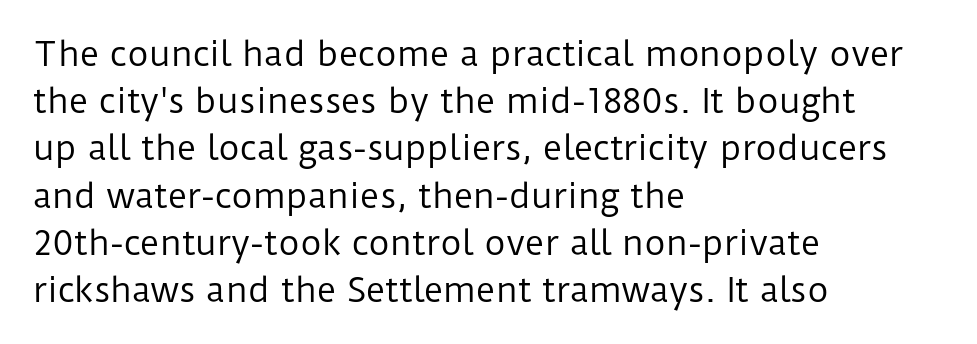
Q: Is the text bold? A: No.
Q: Is the text italic (slanted)? A: No, it is upright.
Q: Is the typeface a serif or a sans-serif typeface? A: Sans-serif.
Q: Is the text underlined? A: No.
Q: How is the paragraph aligned? A: Left-aligned.
Q: Is the spacing between letters normal or unusually wide? A: Normal.
Q: Is the spacing between lines tight, normal or loose? A: Normal.
Q: Width (condensed, normal, or wide)? A: Normal.
Q: Stroke contrast? A: Low.
Q: x-height? A: Medium.
Q: Monospaced? A: No.
